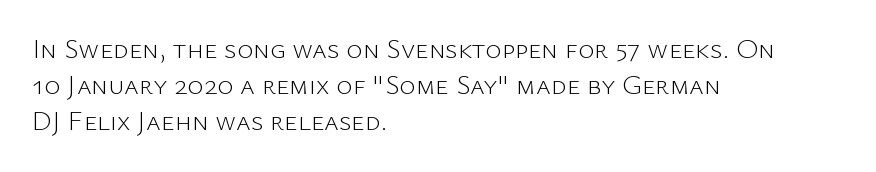
Q: Is the text bold? A: No.
Q: Is the text italic (slanted)? A: No, it is upright.
Q: Is the typeface a serif or a sans-serif typeface? A: Sans-serif.
Q: Is the text underlined? A: No.
Q: How is the paragraph aligned? A: Left-aligned.
Q: Is the spacing between letters normal or unusually wide? A: Normal.
Q: Is the spacing between lines tight, normal or loose? A: Normal.
Q: Width (condensed, normal, or wide)? A: Normal.
Q: Stroke contrast? A: Low.
Q: x-height? A: Medium.
Q: Monospaced? A: No.
